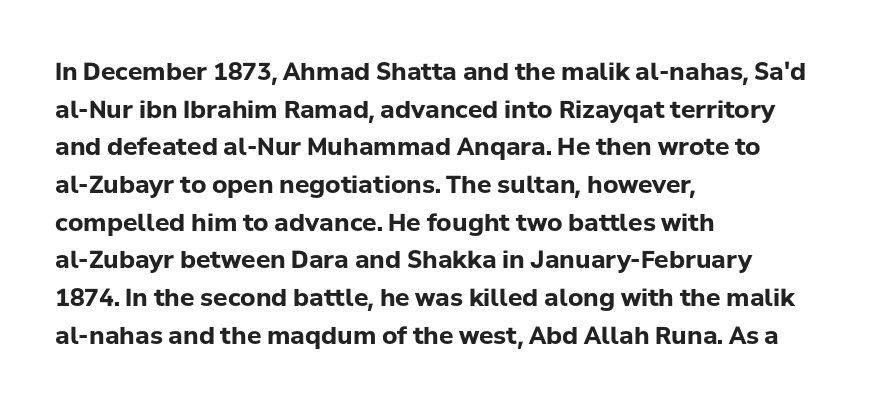
Heavy, bold letterforms. Quick note: underline off. The space between consecutive lines is moderate. This is roman type, the default non-slanted kind. The compositor pushed each line to the left boundary.
